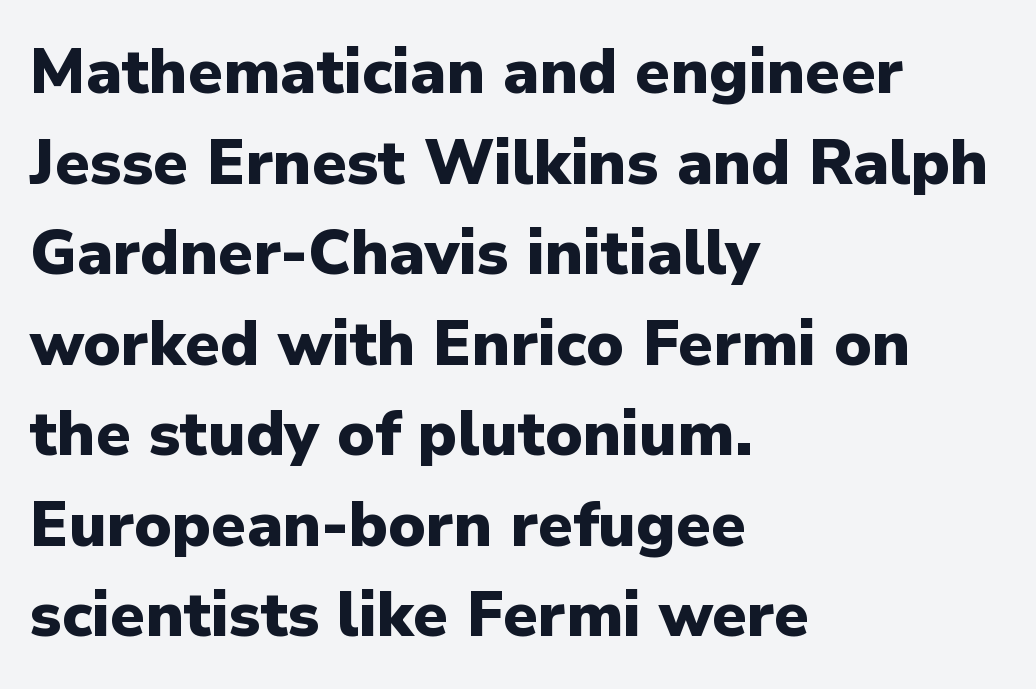
Each row of text sits above clean, open space. Grotesque or geometric, the face here clearly has no serifs. The designer left line spacing at the default. The letterforms sit shoulder to shoulder at normal distance.
